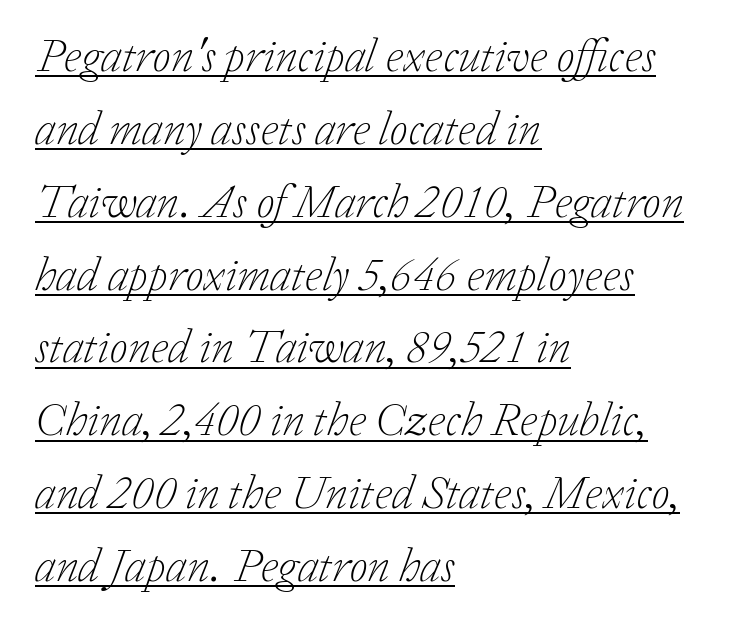
{"serif": "yes", "italic": "yes", "lean": "right", "slant_degrees": 20, "bold": "no", "weight": "light", "width": "normal", "stroke_contrast": "low", "x_height": "medium", "monospaced": "no", "underline": "yes", "align": "left", "line_spacing": "normal", "line_spacing_ratio": 1.55, "letter_spacing": "normal", "letter_spacing_em": 0.0, "glyph_px": 47}
